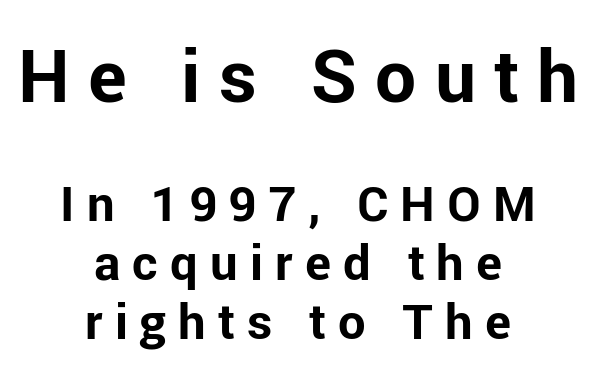
{"serif": "no", "italic": "no", "bold": "yes", "weight": "bold", "width": "normal", "stroke_contrast": "low", "x_height": "medium", "monospaced": "no", "underline": "no", "align": "center", "line_spacing_ratio": 1.2, "letter_spacing": "wide", "letter_spacing_em": 0.25, "larger_block": "first", "size_ratio": 1.49, "glyph_px": 73}
